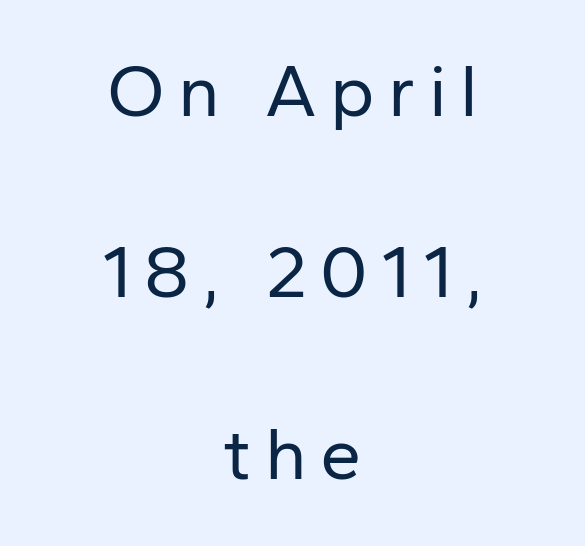
The words here are not underlined. In CSS terms this would be text-align: center. Weight: in the light-to-regular range. Character widths vary here, with narrow letters taking less room than wide ones. The passage shown is typeset with a sans-serif family. If you measured baseline to baseline, you'd find a long distance.
